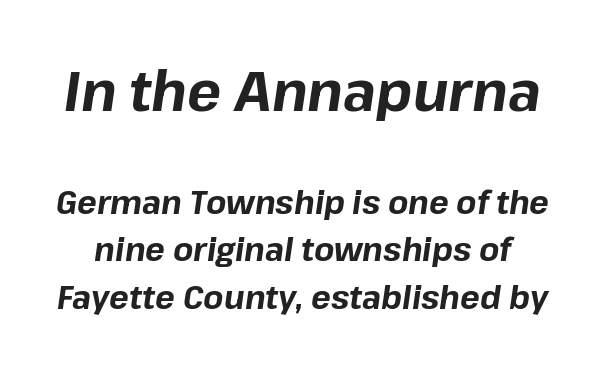
Q: Is the text bold? A: Yes.
Q: Is the text italic (slanted)? A: Yes, it leans right by about 8 degrees.
Q: Is the text underlined? A: No.
Q: Is the spacing between letters normal or unusually wide? A: Normal.
Q: Is the spacing between lines tight, normal or loose? A: Normal.
Q: Which block of text is set in a larger size, the first (top) or the second (bottom)? A: The first (top) one.
Q: Width (condensed, normal, or wide)? A: Normal.
Q: Stroke contrast? A: Low.
Q: x-height? A: Medium.
Q: Monospaced? A: No.
